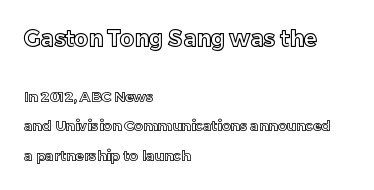
{"italic": "no", "underline": "no", "align": "left", "line_spacing": "loose", "line_spacing_ratio": 2.1, "letter_spacing": "normal", "letter_spacing_em": 0.0, "larger_block": "first", "size_ratio": 1.57, "glyph_px": 22}
